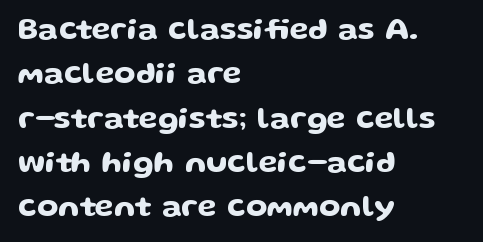
The image shows 31 px wide sans-serif type, upright; set left-aligned, normal line spacing (1.43x), normal letter spacing, not underlined; low stroke contrast and a medium x-height.
